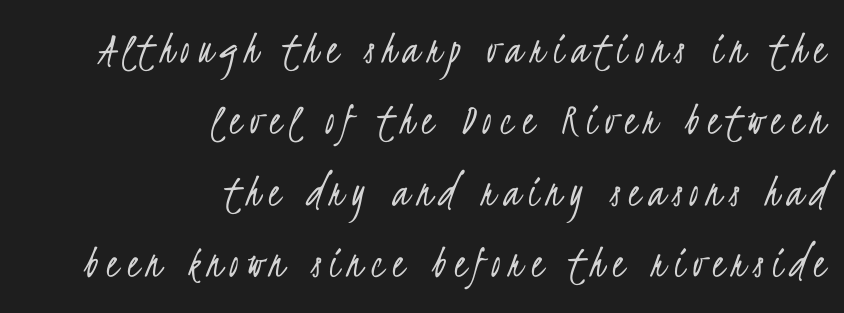
The image shows 47 px light, condensed sans-serif type; set right-aligned, normal line spacing (1.52x), not underlined; low stroke contrast and a small x-height.
